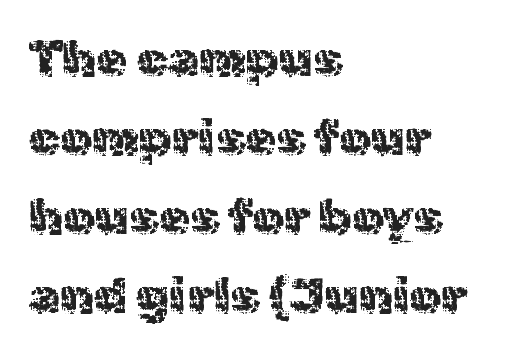
{"serif": "no", "italic": "no", "bold": "no", "weight": "regular", "width": "normal", "x_height": "medium", "monospaced": "no", "underline": "no", "align": "left", "line_spacing": "normal", "line_spacing_ratio": 1.58, "letter_spacing": "normal", "letter_spacing_em": 0.0, "glyph_px": 50}
